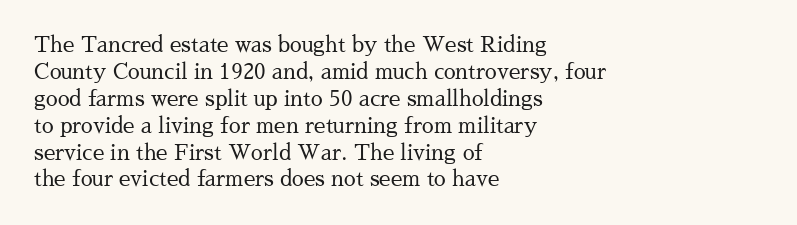
These lines keep a tight, regular rhythm from letter to letter. The rows are spaced the way most documents space them. Nothing heavy about these letters — not bold at all. A roman cut, with each character standing at attention. Check under the words: just untouched page. All the whitespace from short lines collects on the right.
